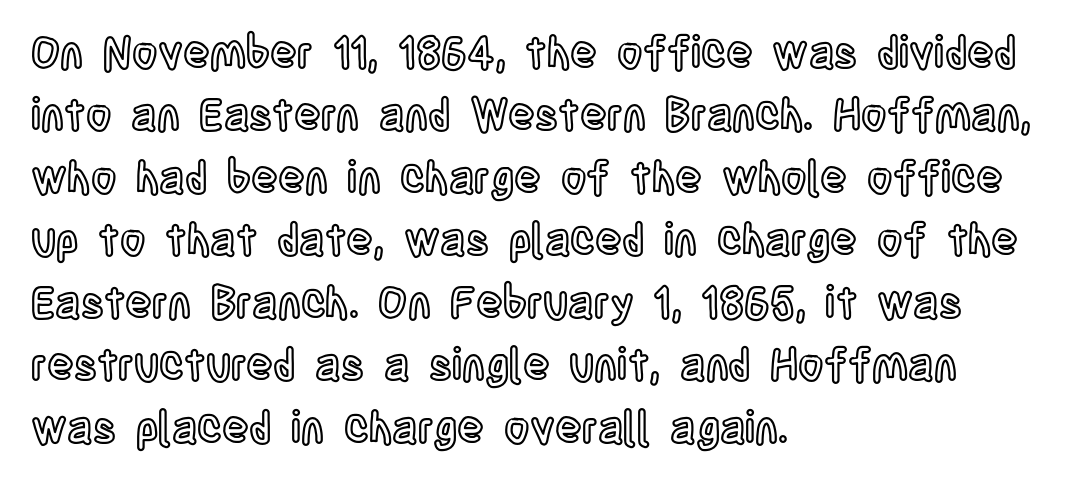
The image shows 44 px condensed type, upright; set left-aligned, normal line spacing (1.42x), normal letter spacing, not underlined; a large x-height.
